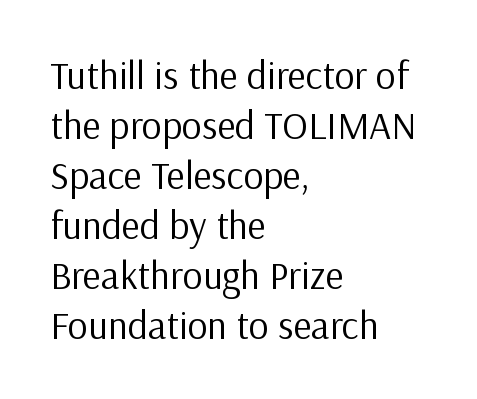
Summary of vertical rhythm: regular, with standard interline spacing. The strokes are not fattened; the text isn't bold. Visually the block forms a straight wall on the left and a jagged coastline on the right. Tracking here is standard; glyphs follow each other at the usual distance. The baseline area is clear. Notice how the stems are strictly vertical — no italics here.
